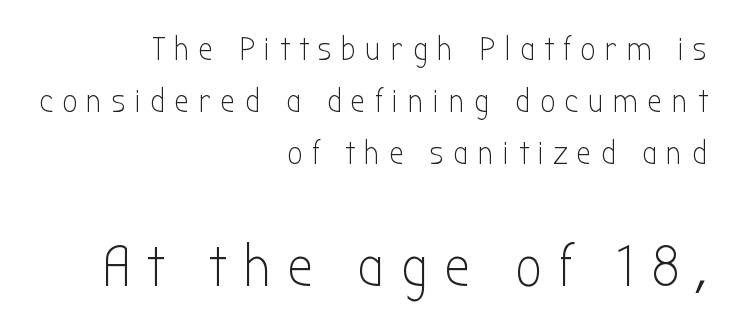
The image shows 58 px light, condensed sans-serif type, upright; set right-aligned, normal line spacing (1.58x), unusually wide letter spacing (+0.29 em), not underlined; the second (bottom) block is 1.76x larger; low stroke contrast and a medium x-height.
